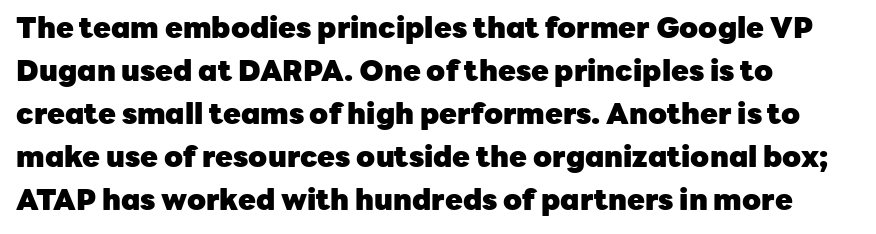
{"serif": "no", "italic": "no", "bold": "yes", "weight": "heavy", "width": "normal", "stroke_contrast": "low", "x_height": "medium", "monospaced": "no", "underline": "no", "align": "left", "line_spacing": "normal", "line_spacing_ratio": 1.48, "letter_spacing": "normal", "letter_spacing_em": 0.0, "glyph_px": 29}
